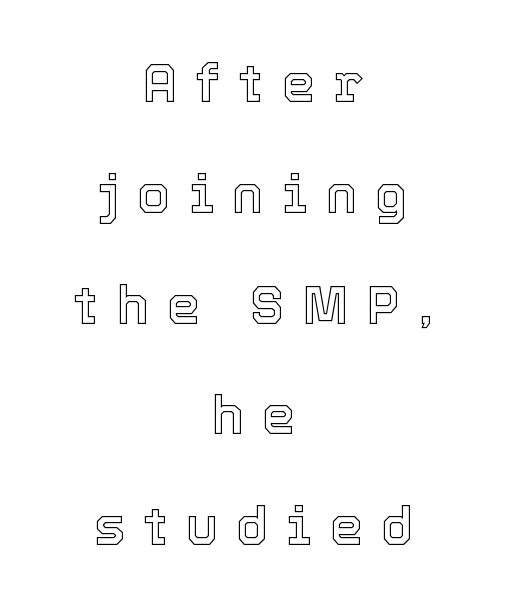
Q: Is the text italic (slanted)? A: No, it is upright.
Q: Is the text underlined? A: No.
Q: How is the paragraph aligned? A: Centered.
Q: Is the spacing between letters normal or unusually wide? A: Unusually wide.
Q: Is the spacing between lines tight, normal or loose? A: Loose.
Q: Width (condensed, normal, or wide)? A: Normal.
Q: x-height? A: Medium.
Q: Monospaced? A: No.
